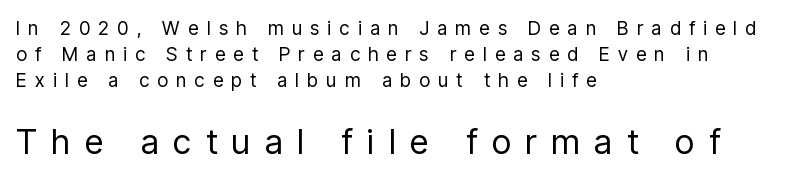
The passage shown is not underscored anywhere. A typesetter would call this proportional, since set widths differ per character. Size hierarchy here favors the trailing block over the leading one. Line spacing here is normal. Here the glyphs are tracked loosely, breaking word shapes into spaced letters. The passage shown is not bold in any degree.
